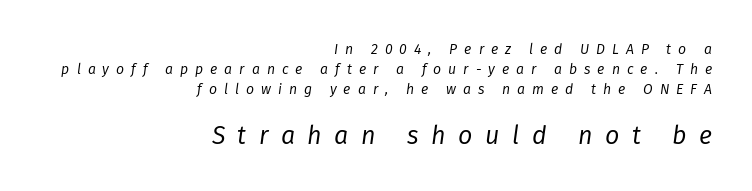
Q: Is the text bold? A: No.
Q: Is the text italic (slanted)? A: Yes, it leans right by about 8 degrees.
Q: Is the text underlined? A: No.
Q: How is the paragraph aligned? A: Right-aligned.
Q: Is the spacing between letters normal or unusually wide? A: Unusually wide.
Q: Is the spacing between lines tight, normal or loose? A: Normal.
Q: Which block of text is set in a larger size, the first (top) or the second (bottom)? A: The second (bottom) one.
